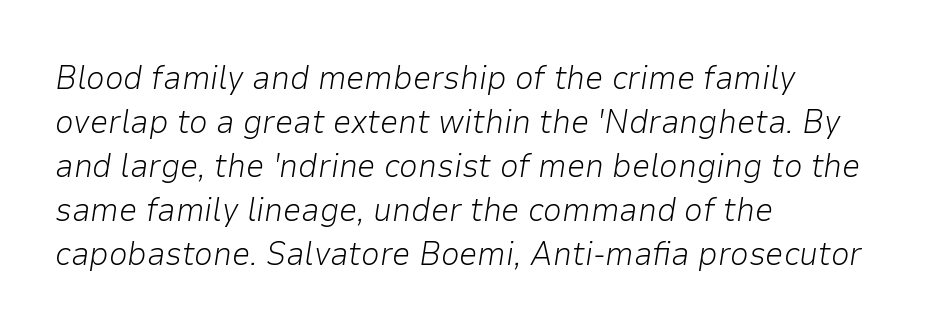
The image shows 33 px light type, italic (leaning right); set left-aligned, normal line spacing (1.33x), normal letter spacing, not underlined; low stroke contrast and a medium x-height.
